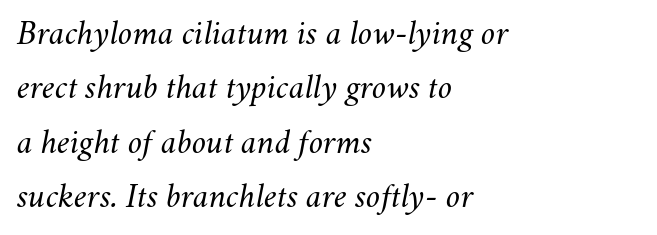
The image shows 36 px light type, italic (leaning right); set left-aligned, normal line spacing (1.51x), normal letter spacing, not underlined; medium stroke contrast and a small x-height.
